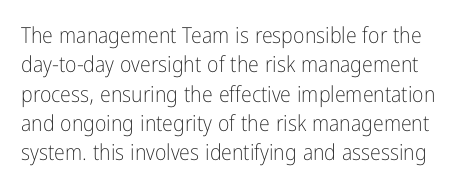
Q: Is the text bold? A: No.
Q: Is the text italic (slanted)? A: No, it is upright.
Q: Is the text underlined? A: No.
Q: Is the spacing between letters normal or unusually wide? A: Normal.
Q: Is the spacing between lines tight, normal or loose? A: Normal.
